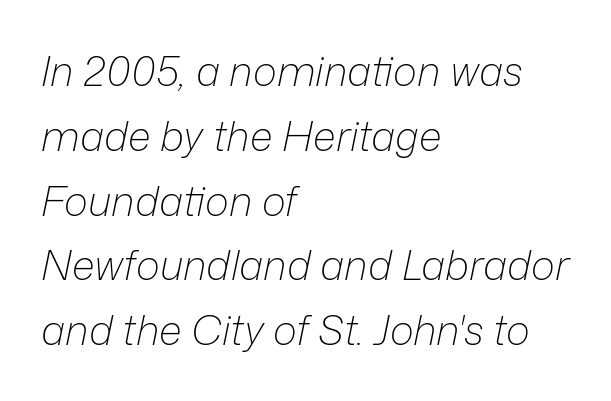
The image shows 41 px light type, italic (leaning right); set left-aligned, normal line spacing (1.58x), normal letter spacing, not underlined; low stroke contrast and a medium x-height.
